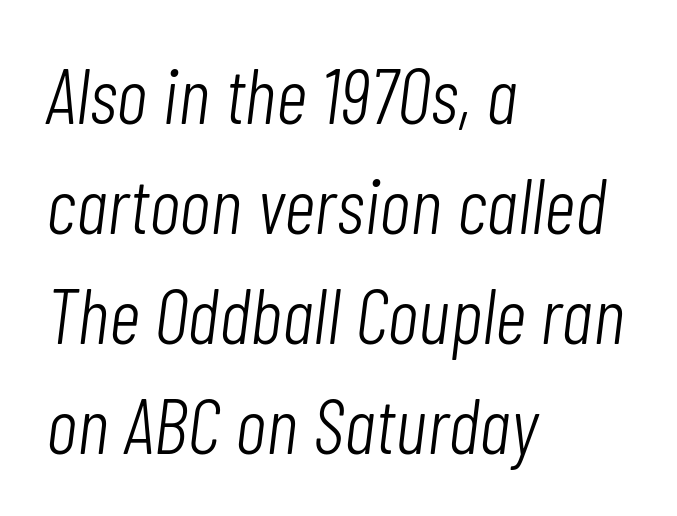
The image shows 78 px light, condensed type, italic (leaning right); set left-aligned, normal line spacing (1.41x), normal letter spacing, not underlined; low stroke contrast and a medium x-height.
